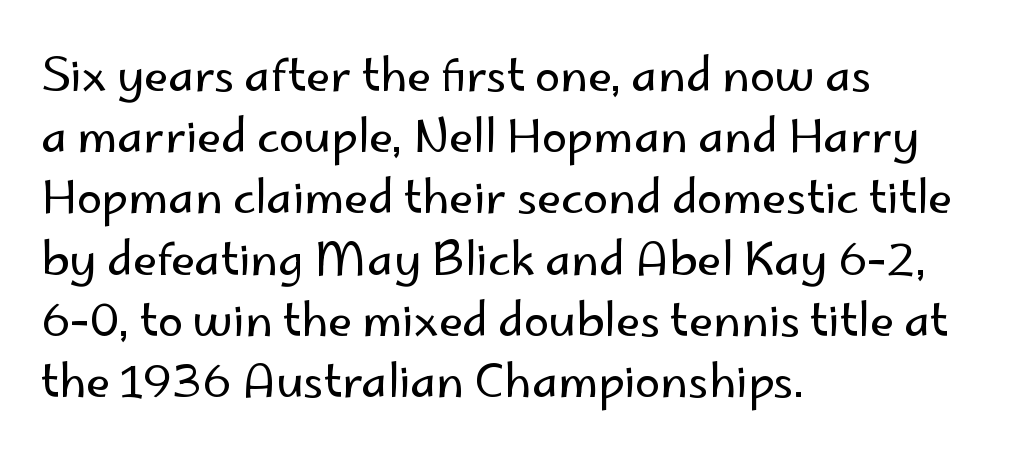
{"serif": "no", "italic": "no", "bold": "no", "weight": "regular", "width": "normal", "stroke_contrast": "low", "x_height": "small", "monospaced": "no", "underline": "no", "align": "left", "line_spacing": "normal", "line_spacing_ratio": 1.36, "letter_spacing": "normal", "letter_spacing_em": 0.0, "glyph_px": 45}
